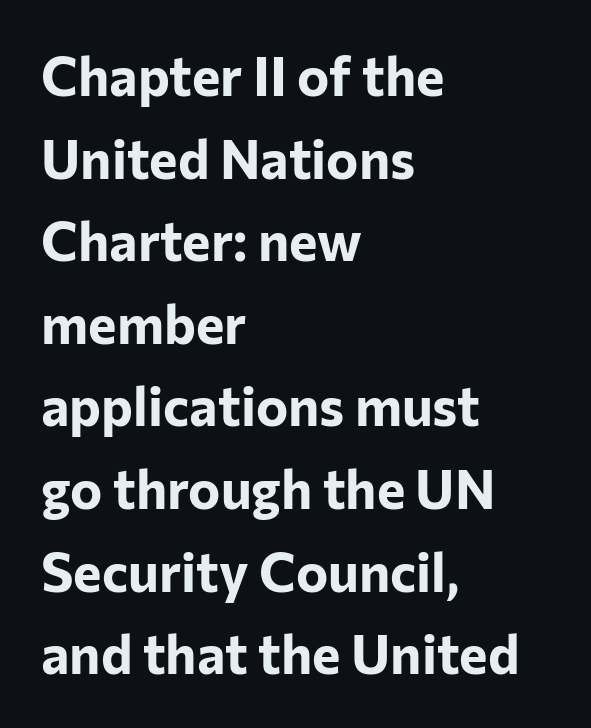
{"serif": "no", "italic": "no", "bold": "yes", "weight": "bold", "width": "normal", "stroke_contrast": "low", "x_height": "medium", "monospaced": "no", "underline": "no", "align": "left", "line_spacing": "normal", "line_spacing_ratio": 1.53, "letter_spacing": "normal", "letter_spacing_em": 0.0, "glyph_px": 54}
